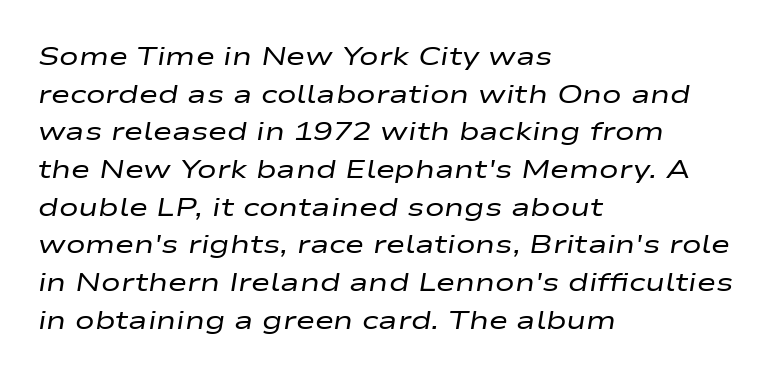
Teacher's note: observe the even left margin — that is flush-left alignment. Unmarked baselines from the first word to the last. Evenly set lines give the paragraph a standard silhouette. The weight tops out at a normal text grade.
